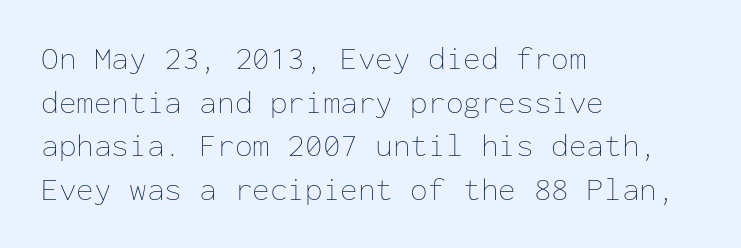
Q: Is the text bold? A: No.
Q: Is the text italic (slanted)? A: No, it is upright.
Q: Is the text underlined? A: No.
Q: How is the paragraph aligned? A: Left-aligned.
Q: Is the spacing between letters normal or unusually wide? A: Normal.
Q: Is the spacing between lines tight, normal or loose? A: Normal.
Q: Width (condensed, normal, or wide)? A: Normal.
Q: Stroke contrast? A: Low.
Q: x-height? A: Medium.
Q: Monospaced? A: Yes.
